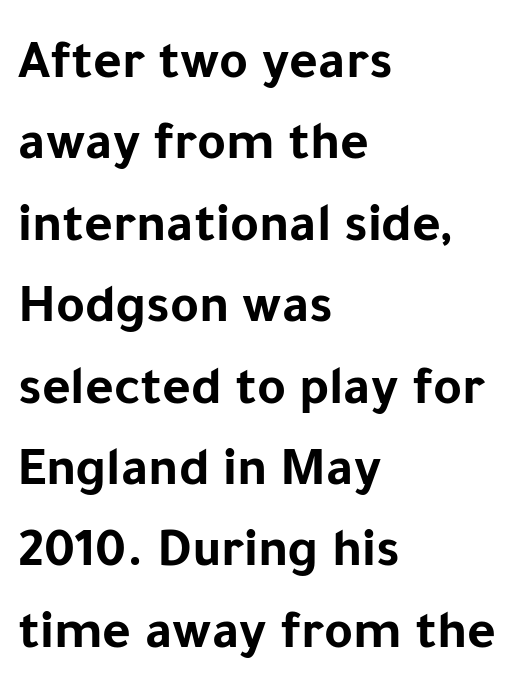
{"serif": "no", "italic": "no", "bold": "yes", "weight": "bold", "width": "normal", "stroke_contrast": "low", "x_height": "medium", "monospaced": "no", "underline": "no", "align": "left", "line_spacing": "normal", "line_spacing_ratio": 1.48, "letter_spacing": "normal", "letter_spacing_em": 0.0, "glyph_px": 55}
